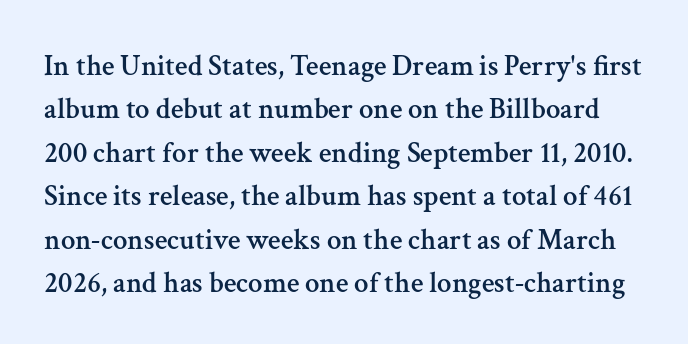
Nothing unusual about the tracking: characters are spaced as the font intends. Descender tails drop into unmarked territory. Does the leading feel generous? No, just average. Varying glyph widths throughout — classic text-font behaviour. Is this a sans? No — the strokes have serifs. Rendered with straight, roman letterforms.
